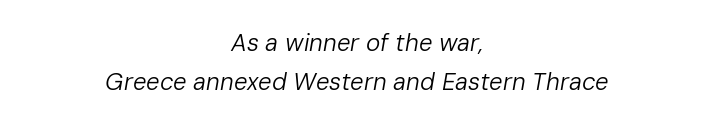
Q: Is the text bold? A: No.
Q: Is the text italic (slanted)? A: Yes, it leans right by about 10 degrees.
Q: Is the text underlined? A: No.
Q: How is the paragraph aligned? A: Centered.
Q: Is the spacing between letters normal or unusually wide? A: Normal.
Q: Is the spacing between lines tight, normal or loose? A: Normal.
